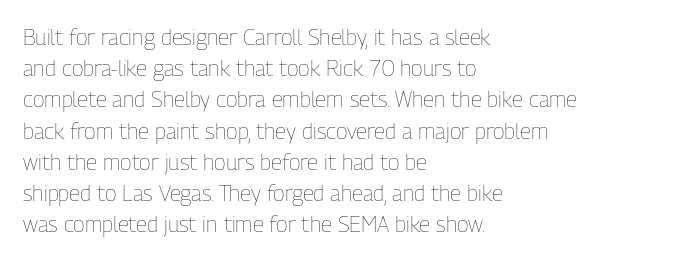
{"italic": "no", "bold": "no", "underline": "no", "align": "left", "line_spacing": "normal", "line_spacing_ratio": 1.42, "letter_spacing": "normal", "letter_spacing_em": 0.0, "glyph_px": 22}
